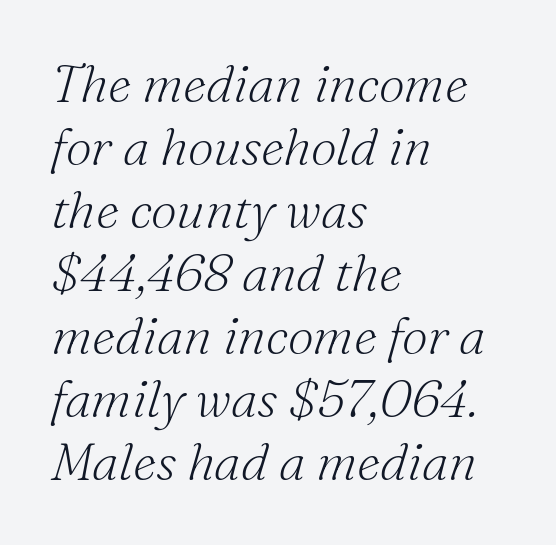
Nothing unusual about the tracking: characters are spaced as the font intends. Each row of text sits above clean, open space. The passage shown is not bold in any degree. The rendering uses natural spacing where letterforms have individual widths.
